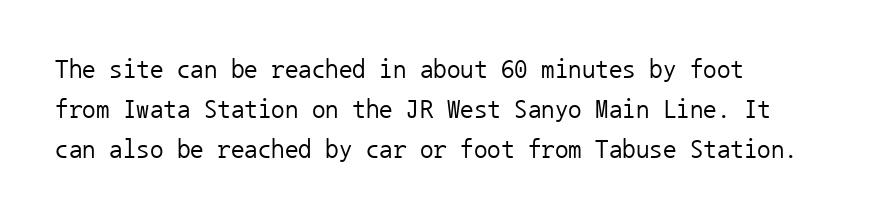
The strip under each line holds only bare page. The lines sit at an ordinary, default distance from one another. Unbolded letterforms with no extra heft. Italic? Not at all — the glyphs are vertical.
